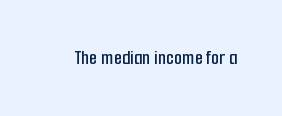
The image shows 21 px text type, upright; set normal letter spacing, not underlined.
